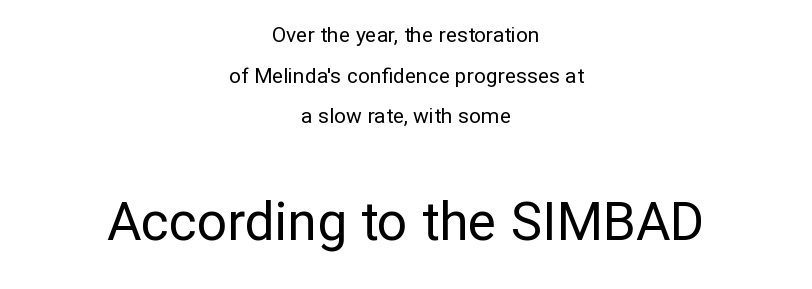
The image shows 53 px regular-weight sans-serif type, upright; set centered, loose line spacing (1.94x), normal letter spacing, not underlined; the second (bottom) block is 2.52x larger; low stroke contrast and a medium x-height.
